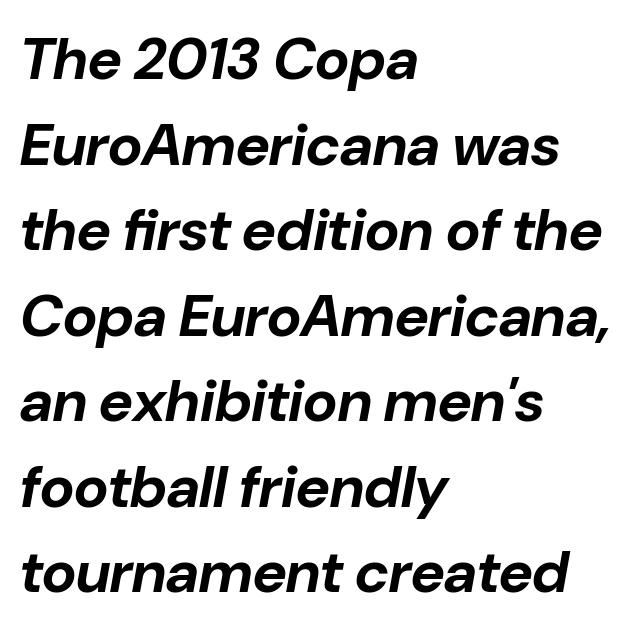
Q: Is the text bold? A: Yes.
Q: Is the text italic (slanted)? A: Yes, it leans right by about 10 degrees.
Q: Is the text underlined? A: No.
Q: How is the paragraph aligned? A: Left-aligned.
Q: Is the spacing between letters normal or unusually wide? A: Normal.
Q: Is the spacing between lines tight, normal or loose? A: Normal.
Q: Width (condensed, normal, or wide)? A: Normal.
Q: Stroke contrast? A: Low.
Q: x-height? A: Medium.
Q: Monospaced? A: No.
